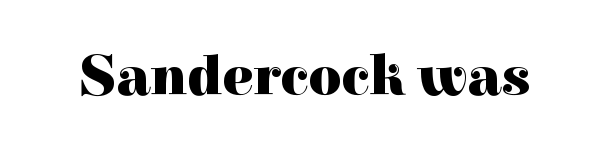
The image shows 57 px heavy serif type, upright; set normal letter spacing, not underlined; a medium x-height.
